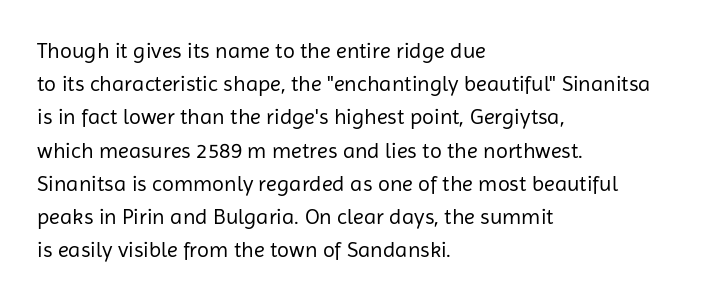
Q: Is the text bold? A: No.
Q: Is the text italic (slanted)? A: No, it is upright.
Q: Is the text underlined? A: No.
Q: How is the paragraph aligned? A: Left-aligned.
Q: Is the spacing between letters normal or unusually wide? A: Normal.
Q: Is the spacing between lines tight, normal or loose? A: Normal.
